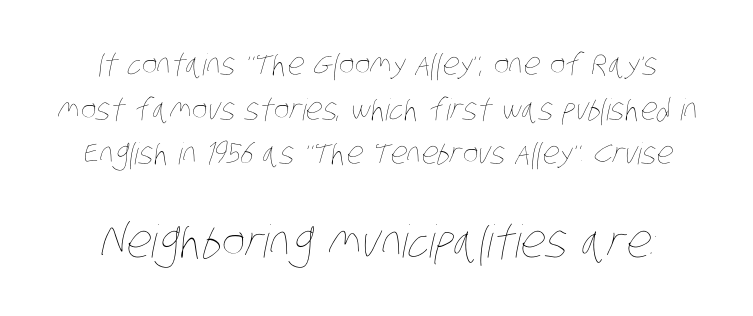
The image shows 45 px thin, condensed type; set normal line spacing (1.49x), normal letter spacing, not underlined; the second (bottom) block is 1.5x larger; low stroke contrast and a large x-height.
